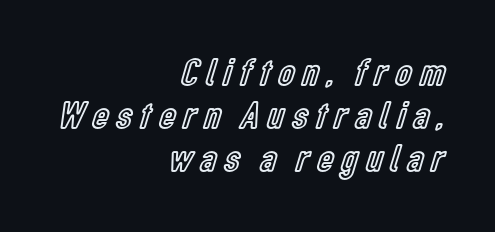
{"width": "condensed", "x_height": "medium", "monospaced": "no", "underline": "no", "align": "right", "line_spacing": "tight", "line_spacing_ratio": 1.1, "letter_spacing": "wide", "letter_spacing_em": 0.21, "glyph_px": 39}
